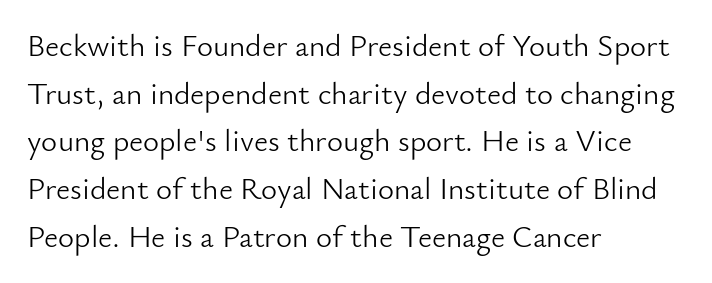
Q: Is the text bold? A: No.
Q: Is the text italic (slanted)? A: No, it is upright.
Q: Is the typeface a serif or a sans-serif typeface? A: Sans-serif.
Q: Is the text underlined? A: No.
Q: How is the paragraph aligned? A: Left-aligned.
Q: Is the spacing between letters normal or unusually wide? A: Normal.
Q: Is the spacing between lines tight, normal or loose? A: Normal.
Q: Width (condensed, normal, or wide)? A: Normal.
Q: Stroke contrast? A: Low.
Q: x-height? A: Small.
Q: Monospaced? A: No.
